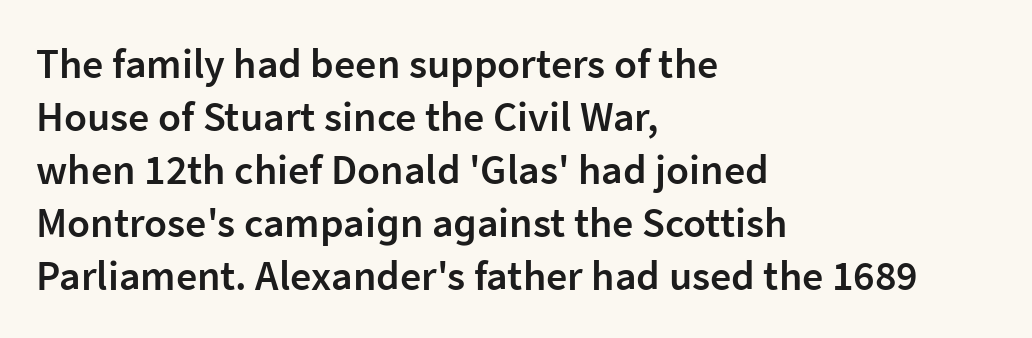
The image shows 42 px semibold sans-serif type, upright; set left-aligned, normal line spacing (1.26x), normal letter spacing, not underlined; low stroke contrast and a medium x-height.
